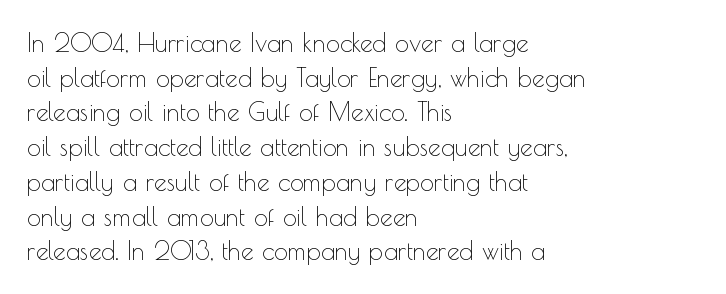
Q: Is the text bold? A: No.
Q: Is the text italic (slanted)? A: No, it is upright.
Q: Is the text underlined? A: No.
Q: How is the paragraph aligned? A: Left-aligned.
Q: Is the spacing between letters normal or unusually wide? A: Normal.
Q: Is the spacing between lines tight, normal or loose? A: Normal.
